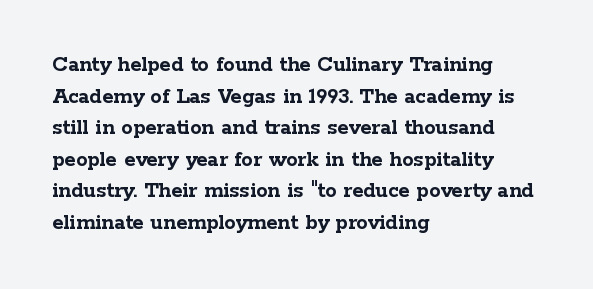
The image shows 23 px bold type, upright; set left-aligned, normal line spacing (1.37x), normal letter spacing, not underlined.
